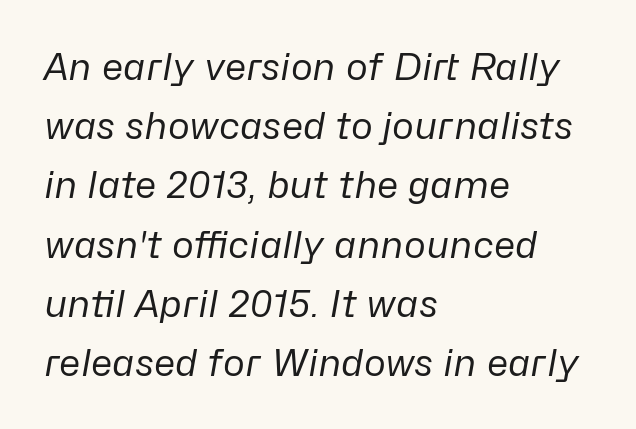
There's an unmistakable incline to the writing here. The face looks like a standard text weight, possibly lighter. Note the varied advance widths — an 'i' is clearly narrower than an 'm'. Where is the straight margin? On the left.
